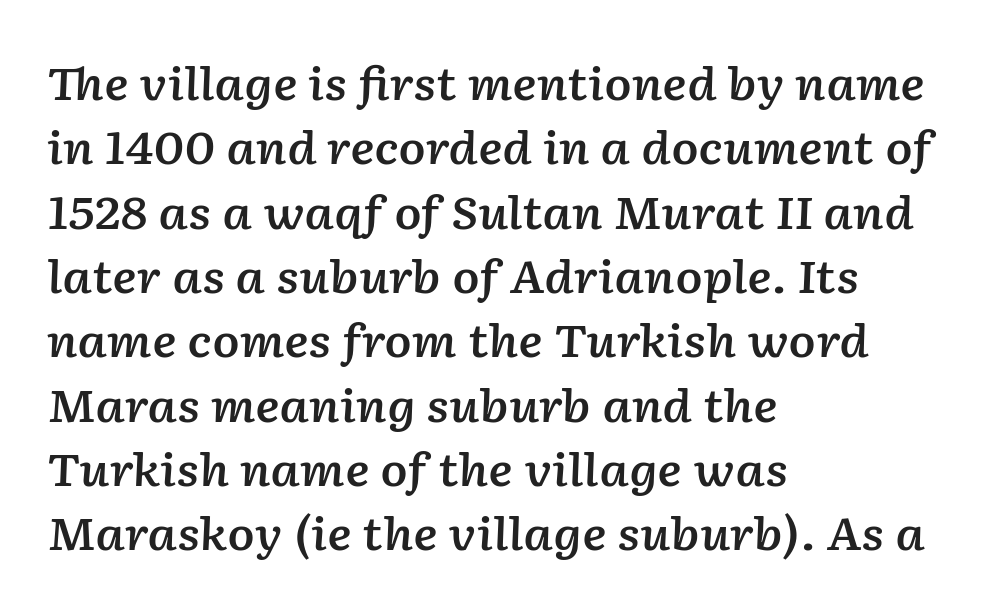
Quick note: italic. Students, observe: this is what conventionally led text looks like. Spacing between characters is what you'd get straight out of the box. The space directly below the letters is spotless. Every row of glyphs begins at an identical x-position on the left.
